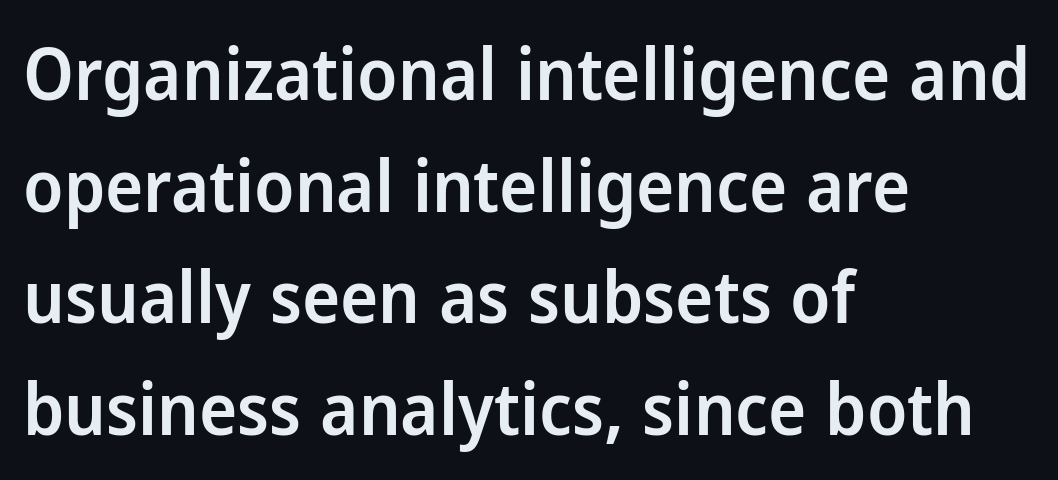
Q: Is the text bold? A: Semi-bold.
Q: Is the text italic (slanted)? A: No, it is upright.
Q: Is the typeface a serif or a sans-serif typeface? A: Sans-serif.
Q: Is the text underlined? A: No.
Q: How is the paragraph aligned? A: Left-aligned.
Q: Is the spacing between letters normal or unusually wide? A: Normal.
Q: Is the spacing between lines tight, normal or loose? A: Normal.
Q: Width (condensed, normal, or wide)? A: Normal.
Q: Stroke contrast? A: Low.
Q: x-height? A: Medium.
Q: Monospaced? A: No.
